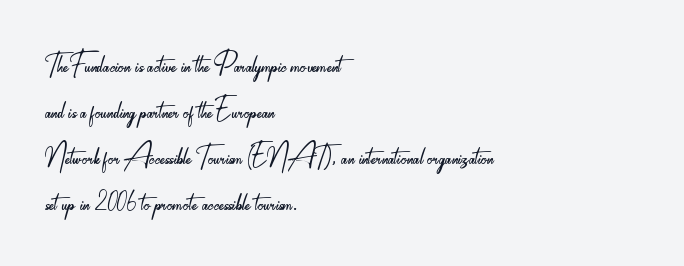
Q: Is the text bold? A: No.
Q: Is the text italic (slanted)? A: Yes.
Q: Is the typeface a serif or a sans-serif typeface? A: Sans-serif.
Q: Is the text underlined? A: No.
Q: How is the paragraph aligned? A: Left-aligned.
Q: Is the spacing between letters normal or unusually wide? A: Normal.
Q: Width (condensed, normal, or wide)? A: Condensed.
Q: Stroke contrast? A: Low.
Q: x-height? A: Small.
Q: Monospaced? A: No.
